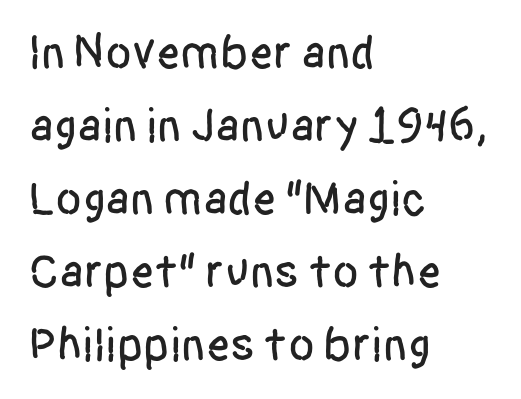
The image shows 48 px condensed sans-serif type, upright; set left-aligned, normal line spacing (1.52x), normal letter spacing, not underlined; low stroke contrast and a large x-height.
